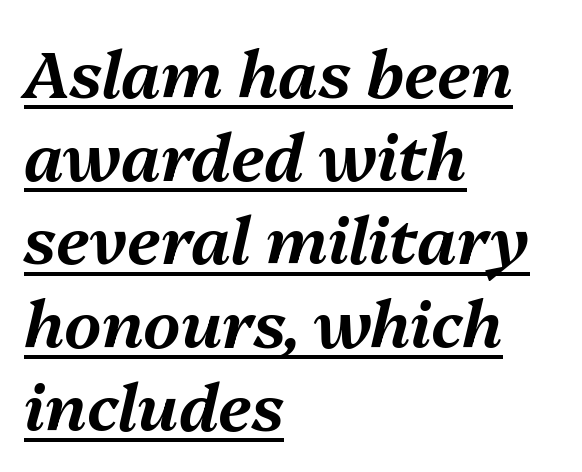
{"italic": "yes", "lean": "right", "slant_degrees": 13, "width": "normal", "stroke_contrast": "medium", "x_height": "medium", "monospaced": "no", "underline": "yes", "align": "left", "line_spacing": "normal", "line_spacing_ratio": 1.28, "letter_spacing": "normal", "letter_spacing_em": 0.0, "glyph_px": 65}
